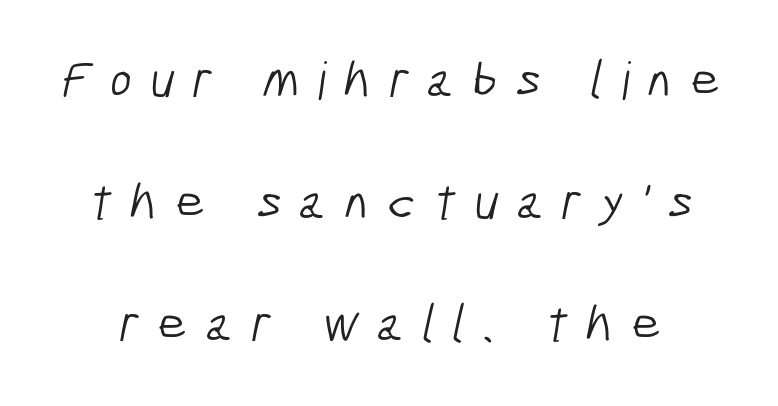
The image shows 52 px light, condensed sans-serif type; set loose line spacing (2.35x), unusually wide letter spacing (+0.35 em), not underlined; low stroke contrast and a medium x-height.
